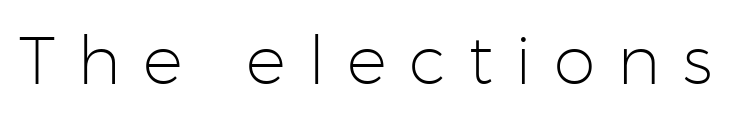
Is the letter spacing exaggerated? Yes — the characters are pushed far apart. Each letter keeps its own natural width here, so spacing adapts to shape. Weight: not bold — regular or lighter. Check under the words: just untouched page.
